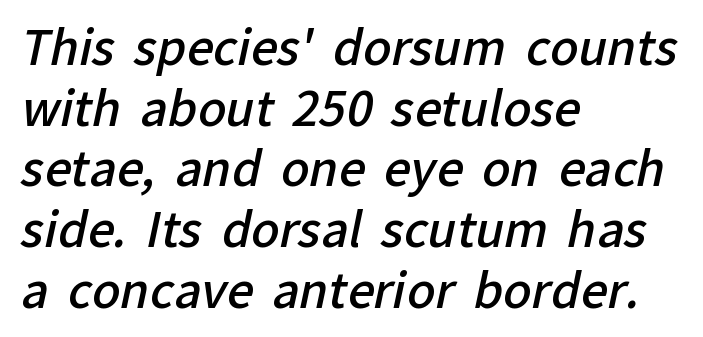
The image shows 47 px semibold sans-serif type; set left-aligned, normal line spacing (1.29x), normal letter spacing, not underlined; low stroke contrast and a medium x-height.
